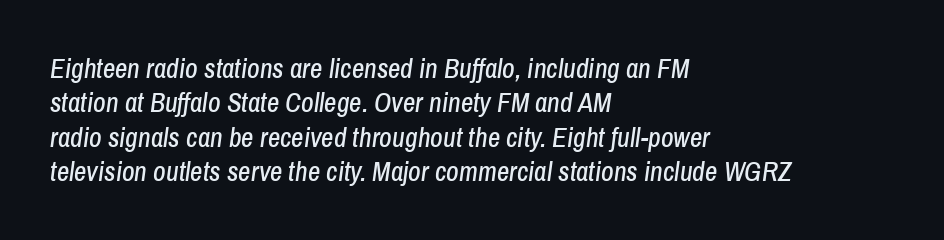
{"italic": "yes", "lean": "right", "slant_degrees": 8, "underline": "no", "align": "left", "line_spacing": "normal", "line_spacing_ratio": 1.27, "letter_spacing": "normal", "letter_spacing_em": 0.0, "glyph_px": 27}
